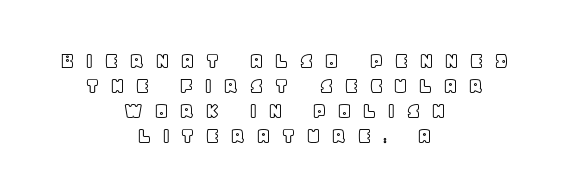
Q: Is the text italic (slanted)? A: No, it is upright.
Q: Is the text underlined? A: No.
Q: How is the paragraph aligned? A: Centered.
Q: Is the spacing between letters normal or unusually wide? A: Unusually wide.
Q: Is the spacing between lines tight, normal or loose? A: Tight.
